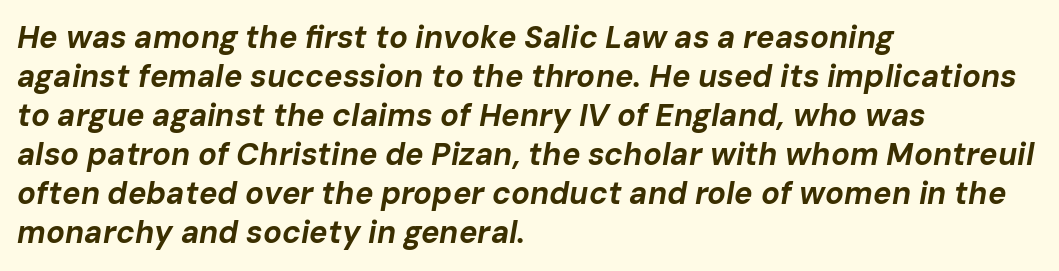
The image shows 31 px bold type, italic (leaning right); set left-aligned, normal line spacing (1.26x), normal letter spacing, not underlined; low stroke contrast and a medium x-height.
